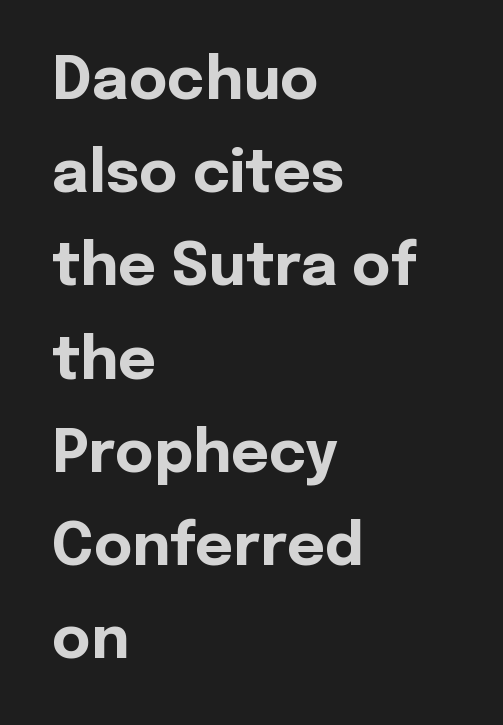
Plain, unruled lines of type. The face used here is rendered with its standard letterfit. The specimen reads as upright at a glance. Note: no serifs on the glyphs. Notice how descenders clear the ascenders below comfortably — that's standard leading.
